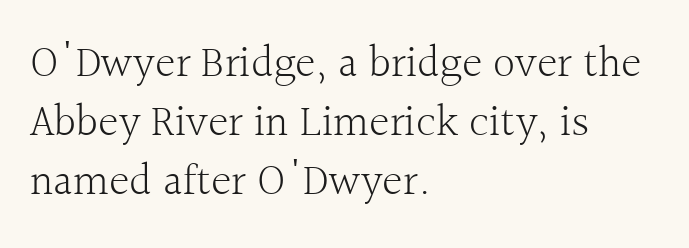
Here the glyphs are tracked normally, forming tight word shapes. The specimen omits any rule beneath the text block's lines. The letters carry serifs — small finishing strokes at the ends of their stems. The letters advance in unequal steps, a hallmark of proportional type. Alignment: flush left. The block of text has a typical density, with ordinary space between rows.
